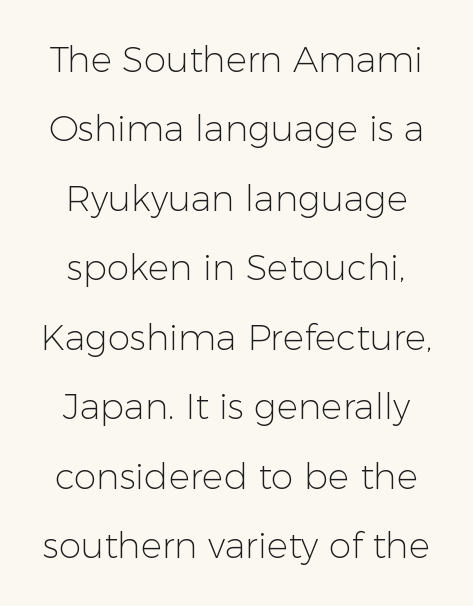
Q: Is the text bold? A: No.
Q: Is the text italic (slanted)? A: No, it is upright.
Q: Is the typeface a serif or a sans-serif typeface? A: Sans-serif.
Q: Is the text underlined? A: No.
Q: Is the spacing between letters normal or unusually wide? A: Normal.
Q: Is the spacing between lines tight, normal or loose? A: Loose.
Q: Width (condensed, normal, or wide)? A: Normal.
Q: Stroke contrast? A: Low.
Q: x-height? A: Medium.
Q: Monospaced? A: No.
